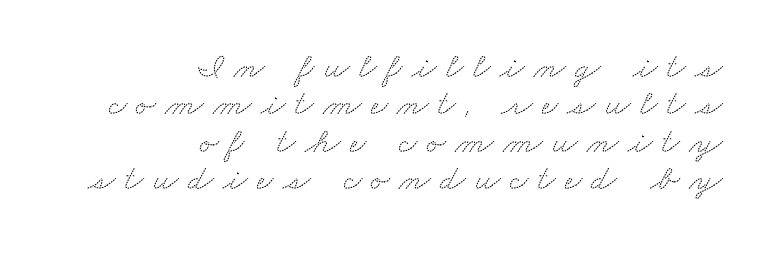
Leftover space on each line is placed entirely before the opening word. Serif or sans? Serif — the stroke terminals have little feet. The baseline area is clear. Proportional: the letters do not fall into vertical columns. Does the leading feel generous? Not at all — it's pinched.
